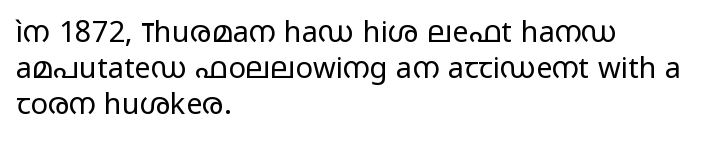
{"serif": "no", "italic": "no", "bold": "no", "weight": "regular", "width": "wide", "stroke_contrast": "low", "x_height": "medium", "monospaced": "no", "underline": "no", "align": "left", "line_spacing": "normal", "line_spacing_ratio": 1.25, "letter_spacing": "normal", "letter_spacing_em": 0.0, "glyph_px": 29}
